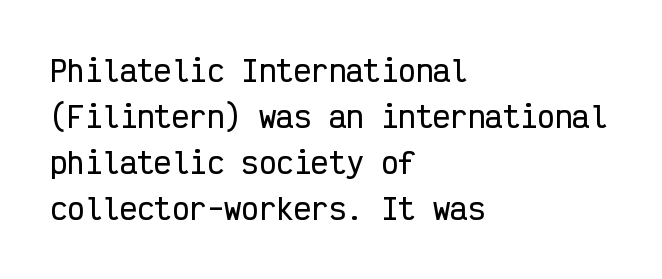
This sample keeps an unexceptional amount of space between lines. Leftover space on each line is placed entirely after the last word. In terms of letterform style, serifs are entirely absent. Designer's note — italics off, roman on.
